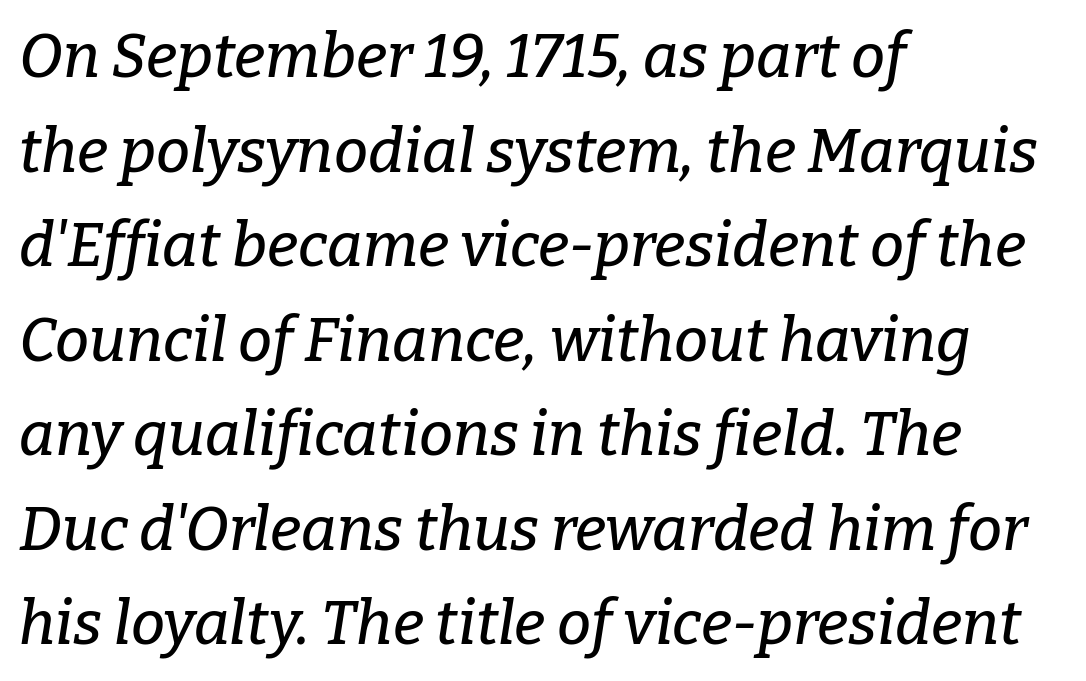
{"serif": "yes", "italic": "yes", "lean": "right", "slant_degrees": 9, "width": "normal", "stroke_contrast": "low", "x_height": "medium", "monospaced": "no", "underline": "no", "align": "left", "line_spacing": "normal", "line_spacing_ratio": 1.55, "letter_spacing": "normal", "letter_spacing_em": 0.0, "glyph_px": 61}
